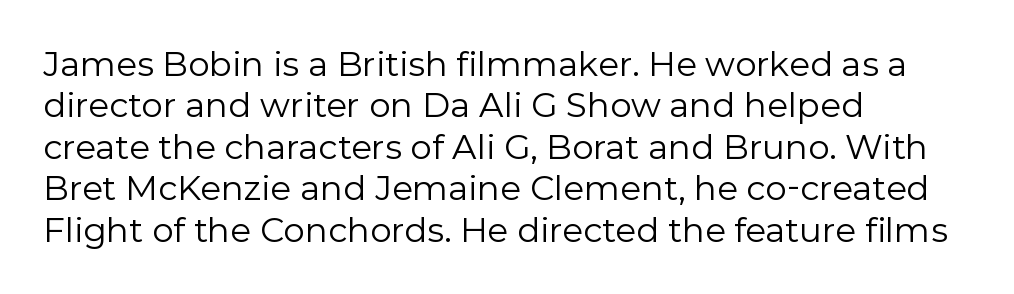
Heaviness? Minimal to ordinary, like unemphasized prose. Grotesque or geometric, the face here clearly has no serifs. Is there any slant? The stems are plumb. The glyphs are unaccompanied by any horizontal stroke below them. A typesetter would call this zero additional tracking.
